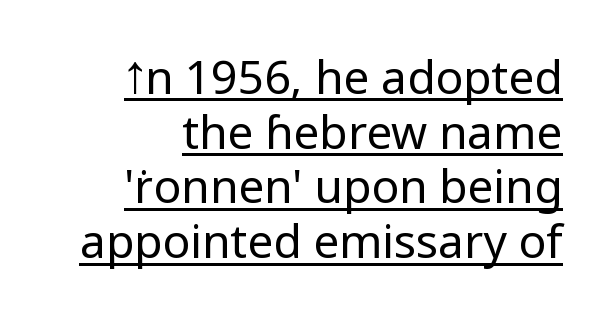
The image shows 46 px regular-weight sans-serif type, upright; set right-aligned, line spacing 1.19x, normal letter spacing, underlined; low stroke contrast and a medium x-height.
